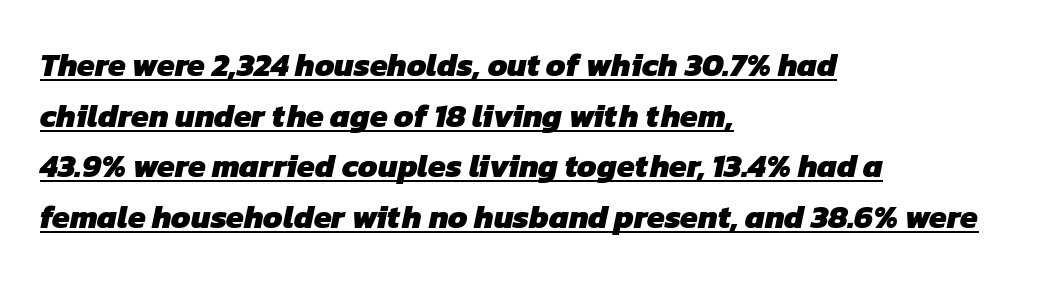
Q: Is the text bold? A: Yes.
Q: Is the typeface a serif or a sans-serif typeface? A: Sans-serif.
Q: Is the text underlined? A: Yes.
Q: How is the paragraph aligned? A: Left-aligned.
Q: Is the spacing between letters normal or unusually wide? A: Normal.
Q: Is the spacing between lines tight, normal or loose? A: Normal.
Q: Width (condensed, normal, or wide)? A: Normal.
Q: Stroke contrast? A: Low.
Q: x-height? A: Medium.
Q: Monospaced? A: No.
